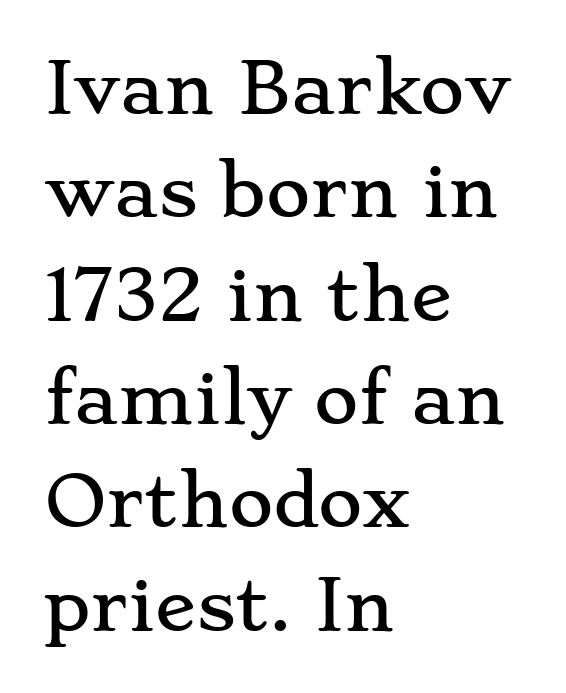
Note the varied advance widths — an 'i' is clearly narrower than an 'm'. Compared with typical paragraphs, the rows here are spaced about the same. Check the space under the baseline: it is left empty. The axis of the letterforms is exactly vertical. Does the type have serifs? Yes, each stem ends in a small foot. No extra tracking has been applied to these lines.
